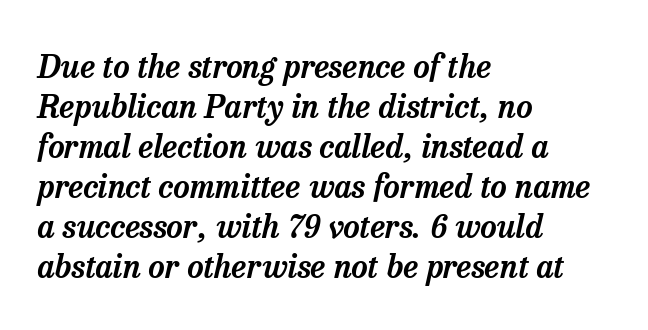
Look at the tracking — it's just the regular setting, nothing added. The rendering anchors every line to the left-hand side. Slanted lettering throughout. The specimen omits any rule beneath the text block's lines. The lines sit at an ordinary, default distance from one another. These lines are rendered in a variable-pitch font.
